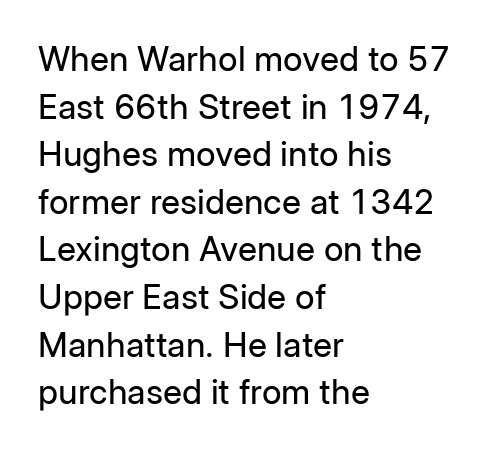
{"serif": "no", "italic": "no", "bold": "no", "weight": "regular", "width": "normal", "stroke_contrast": "low", "x_height": "medium", "monospaced": "no", "underline": "no", "align": "left", "line_spacing": "normal", "line_spacing_ratio": 1.4, "letter_spacing": "normal", "letter_spacing_em": 0.0, "glyph_px": 34}
